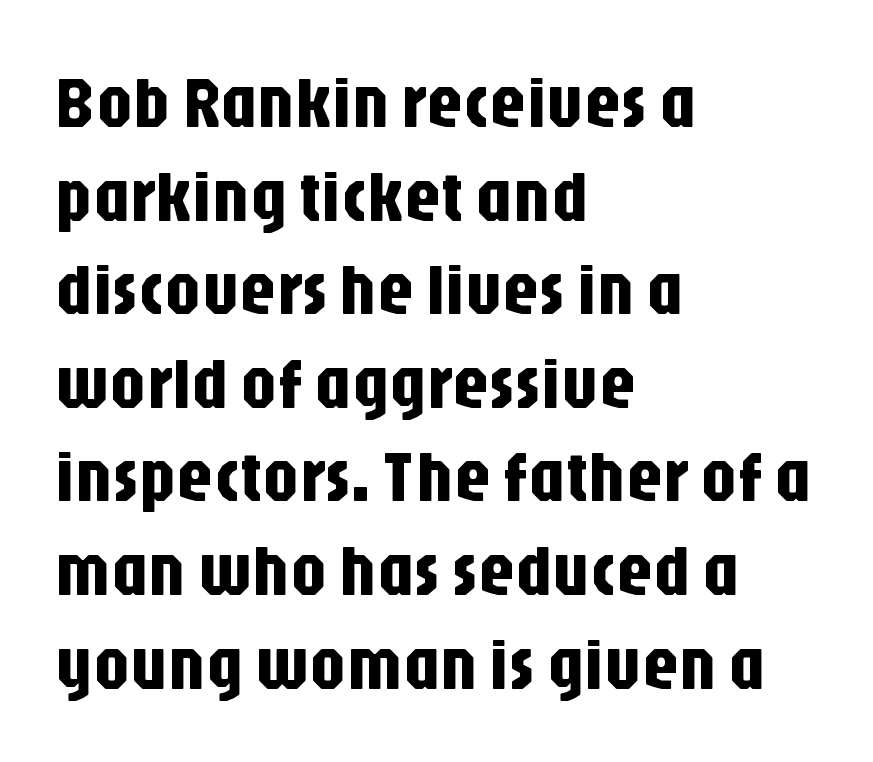
{"serif": "no", "italic": "no", "width": "condensed", "stroke_contrast": "low", "x_height": "large", "monospaced": "no", "underline": "no", "align": "left", "line_spacing": "normal", "line_spacing_ratio": 1.3, "letter_spacing": "normal", "letter_spacing_em": 0.0, "glyph_px": 72}
